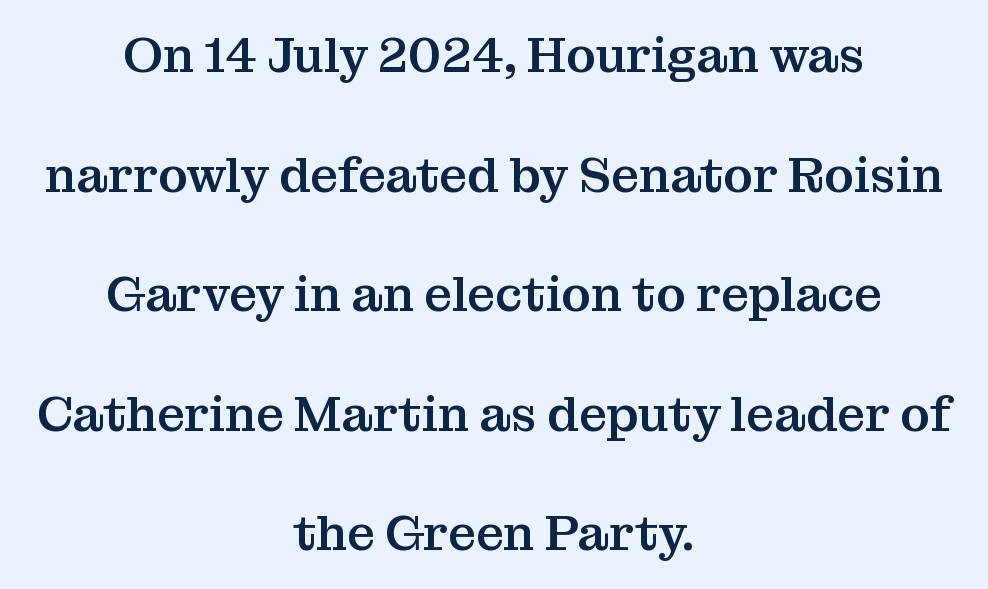
Q: Is the text italic (slanted)? A: No, it is upright.
Q: Is the typeface a serif or a sans-serif typeface? A: Serif.
Q: Is the text underlined? A: No.
Q: How is the paragraph aligned? A: Centered.
Q: Is the spacing between letters normal or unusually wide? A: Normal.
Q: Is the spacing between lines tight, normal or loose? A: Loose.
Q: Width (condensed, normal, or wide)? A: Normal.
Q: Stroke contrast? A: Medium.
Q: x-height? A: Medium.
Q: Monospaced? A: No.
